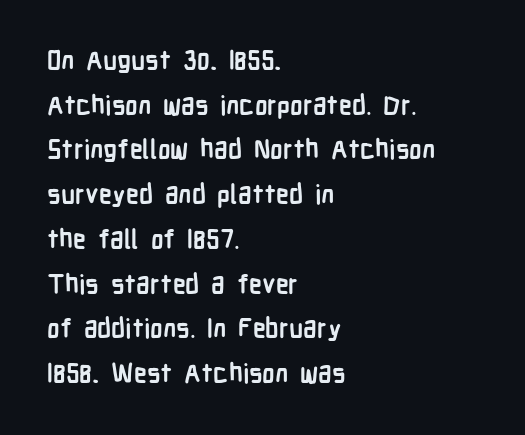
{"italic": "no", "bold": "yes", "underline": "no", "align": "left", "line_spacing_ratio": 1.72, "letter_spacing": "normal", "letter_spacing_em": 0.0, "glyph_px": 26}
